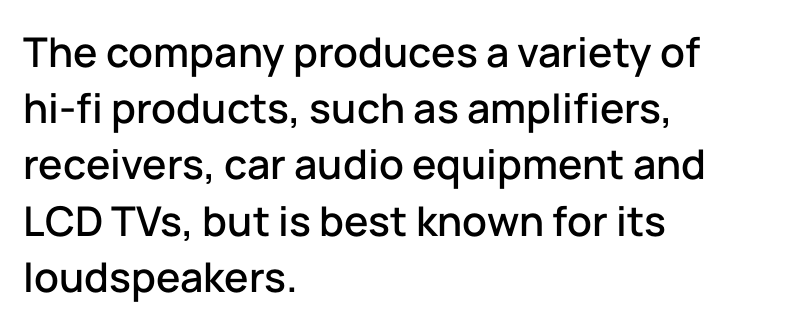
Type without underlining. Alignment: flush left. Observe the absence of serifs on each vertical stroke in this sample. Think of a printed novel: that variable character pitch is what you see here. How would I describe the line gaps? Plain and ordinary. This rendering leaves character spacing at its baseline value.
